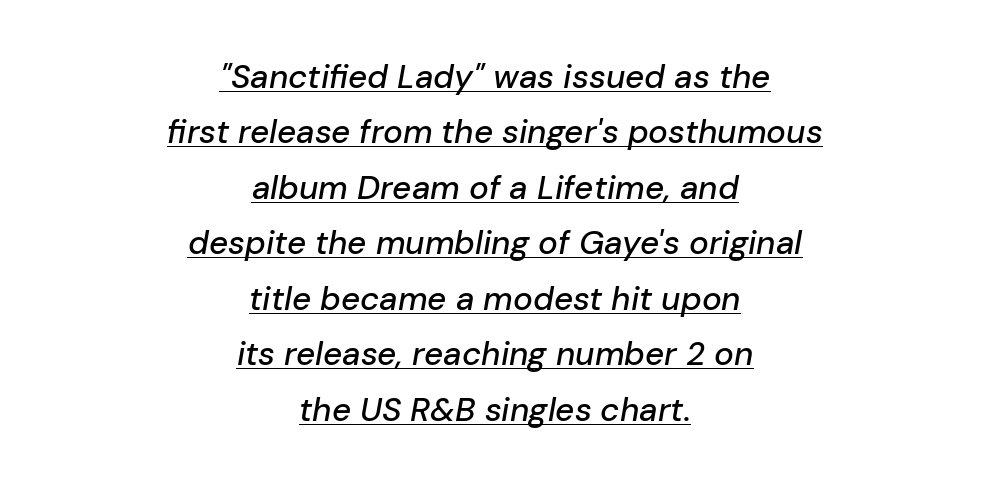
Q: Is the text italic (slanted)? A: Yes, it leans right by about 10 degrees.
Q: Is the text underlined? A: Yes.
Q: How is the paragraph aligned? A: Centered.
Q: Is the spacing between letters normal or unusually wide? A: Normal.
Q: Is the spacing between lines tight, normal or loose? A: Normal.
Q: Width (condensed, normal, or wide)? A: Normal.
Q: Stroke contrast? A: Low.
Q: x-height? A: Medium.
Q: Monospaced? A: No.
